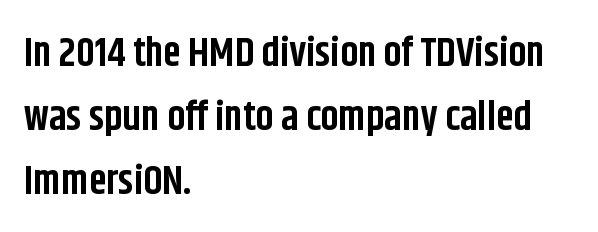
Q: Is the text bold? A: Yes.
Q: Is the text italic (slanted)? A: No, it is upright.
Q: Is the typeface a serif or a sans-serif typeface? A: Sans-serif.
Q: Is the text underlined? A: No.
Q: How is the paragraph aligned? A: Left-aligned.
Q: Is the spacing between letters normal or unusually wide? A: Normal.
Q: Is the spacing between lines tight, normal or loose? A: Normal.
Q: Width (condensed, normal, or wide)? A: Condensed.
Q: Stroke contrast? A: Low.
Q: x-height? A: Large.
Q: Monospaced? A: No.
